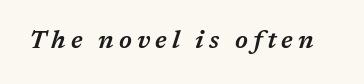
This sample uses expanded letter spacing, leaving extra air between glyphs. The passage shown is semibold, sitting just below true bold. The passage shown is not underscored anywhere. Would a proofreader flag this as italicized? Yes.
